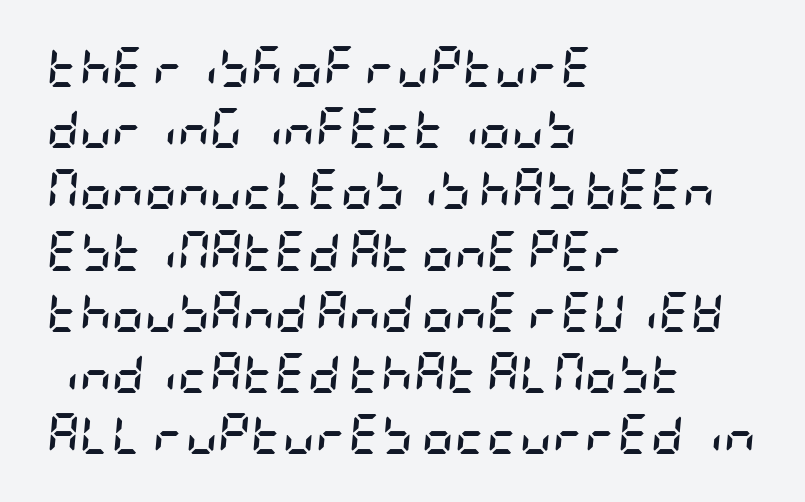
This is heavy type, rendered in bold. Reading down the block, your eye returns to a fixed left position each line. The glyphs look as if they've been sheared to an angle. Observe the ordinary spacing: letters are neighbours, not strangers.
